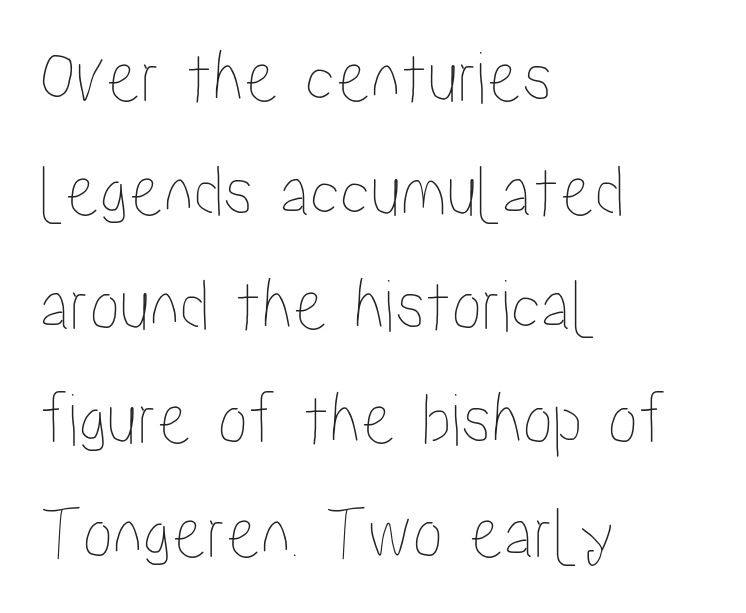
{"italic": "no", "width": "condensed", "stroke_contrast": "low", "x_height": "medium", "monospaced": "no", "underline": "no", "align": "left", "line_spacing": "normal", "line_spacing_ratio": 1.5, "letter_spacing": "normal", "letter_spacing_em": 0.0, "glyph_px": 76}
